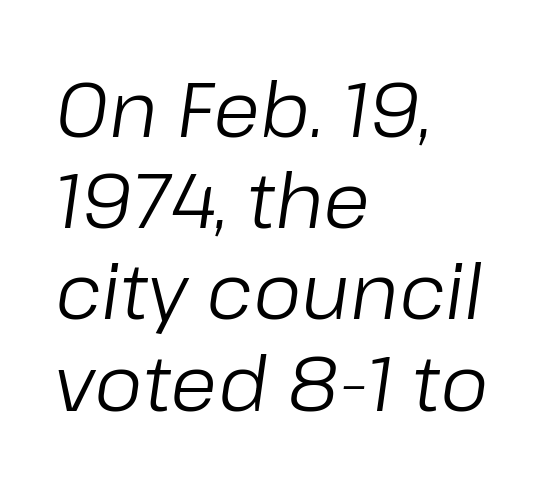
An italicized treatment has been applied to the whole sample. Looks like regular typesetting: each glyph gets only the width it needs. The glyphs are unaccompanied by any horizontal stroke below them. Tracking value appears to be zero — textbook default spacing. Heaviness? Minimal to ordinary, like unemphasized prose. This rendering uses left alignment, leaving the right contour irregular.
